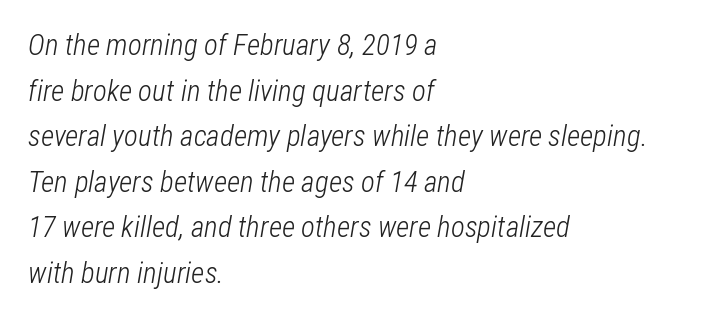
The image shows 29 px light, condensed type, italic (leaning right); set left-aligned, normal line spacing (1.57x), normal letter spacing, not underlined; low stroke contrast and a medium x-height.
